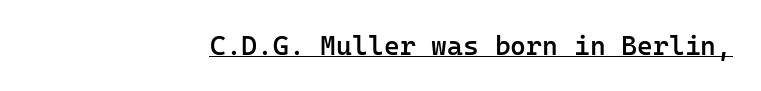
The image shows 27 px text type, upright; set right-aligned, normal letter spacing, underlined.
